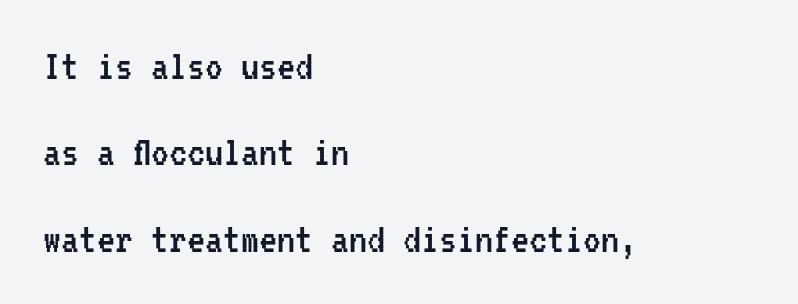
These lines keep a tight, regular rhythm from letter to letter. Ordinary non-slanted type is in use. These lines are composed in type without serifs. Spacing verdict: monospaced, one width for all characters. Vertical spacing — loose. Each stroke keeps to a modest, everyday thickness or less.
